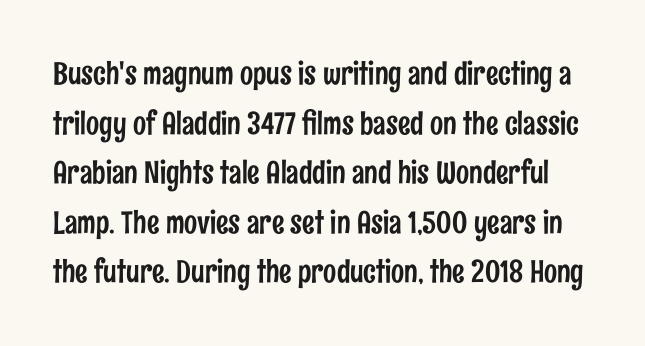
Vertical strokes here are truly vertical. Nobody touched the tracking dial on this one. You can tell from the bare stems that sans-serif type was used. The strip under each line holds only bare page. Line spacing here is normal. Here the designer chose a conventional face with non-uniform glyph widths.
